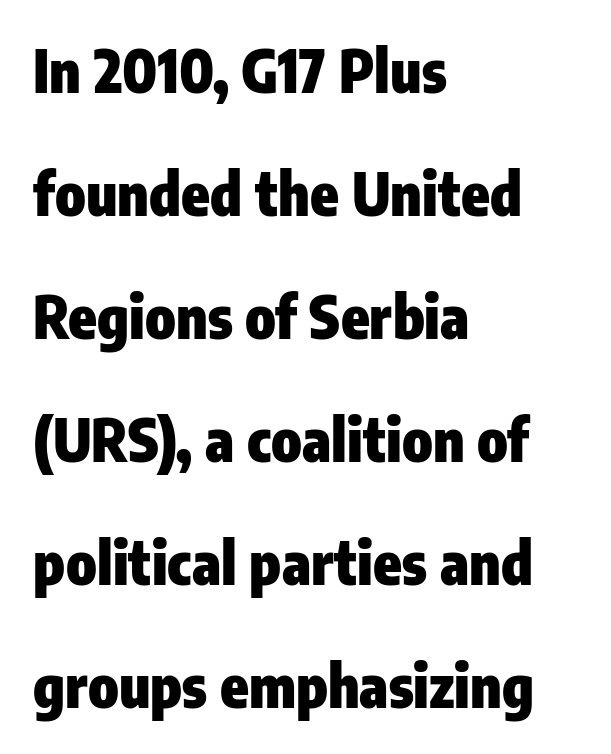
{"serif": "no", "italic": "no", "bold": "yes", "weight": "heavy", "width": "condensed", "stroke_contrast": "low", "x_height": "medium", "monospaced": "no", "underline": "no", "align": "left", "line_spacing": "loose", "line_spacing_ratio": 2.12, "letter_spacing": "normal", "letter_spacing_em": 0.0, "glyph_px": 58}
